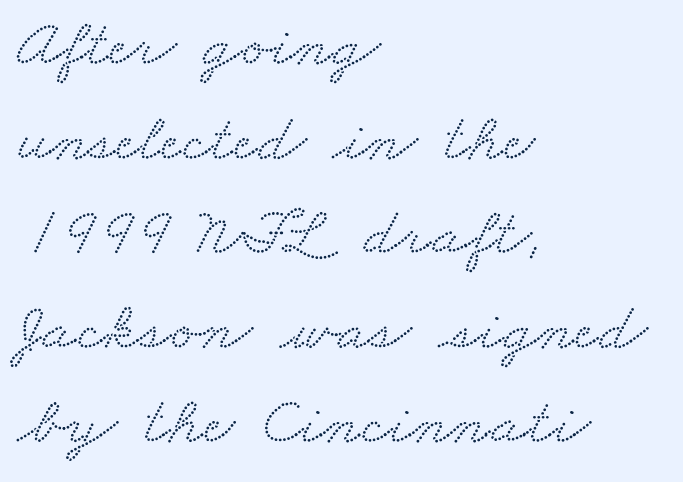
The space beneath each line is pristine and unruled. Notice how descenders clear the ascenders below comfortably — that's standard leading. These lines are rendered in a variable-pitch font. No extra tracking has been applied to these lines. Where is the straight margin? On the left. This sample uses a serif face.
